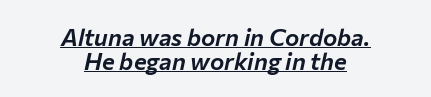
Q: Is the text italic (slanted)? A: Yes, it leans right by about 12 degrees.
Q: Is the text underlined? A: Yes.
Q: How is the paragraph aligned? A: Centered.
Q: Is the spacing between letters normal or unusually wide? A: Normal.
Q: Is the spacing between lines tight, normal or loose? A: Tight.
